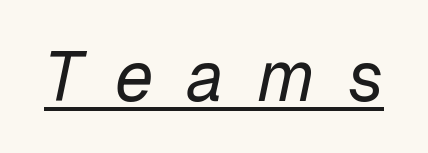
Is there an underline? Yes — a line sits under the letters. Weight class: somewhere from thin through regular. Spacing verdict: proportional, widths tailored to each character. The rendering applies a slant to the glyphs.
